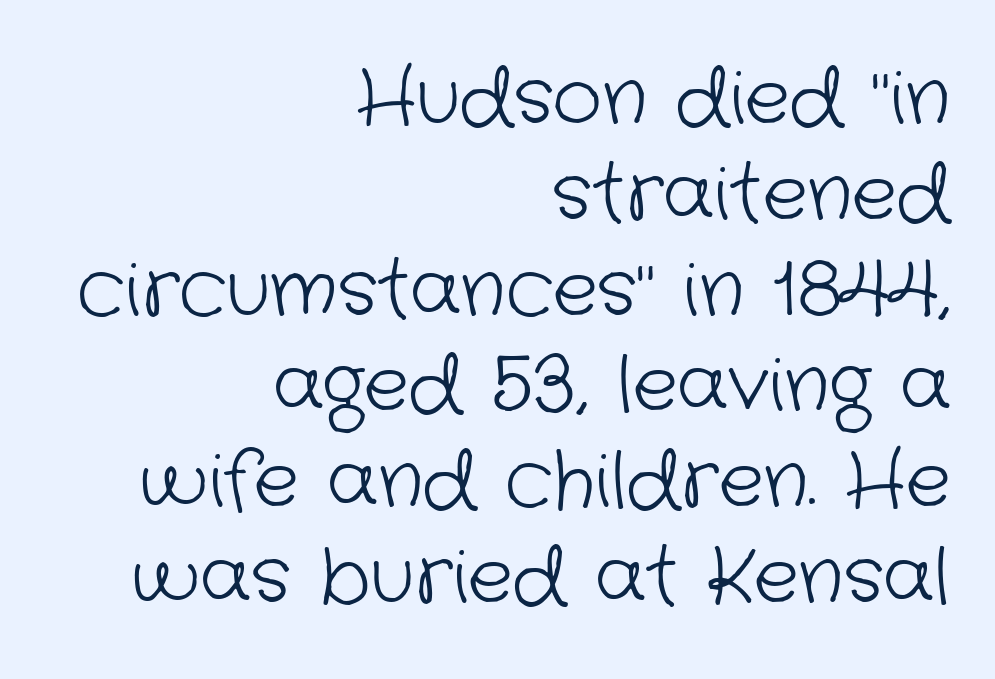
The image shows 76 px light sans-serif type; set right-aligned, normal line spacing (1.26x), normal letter spacing, not underlined; low stroke contrast and a medium x-height.
